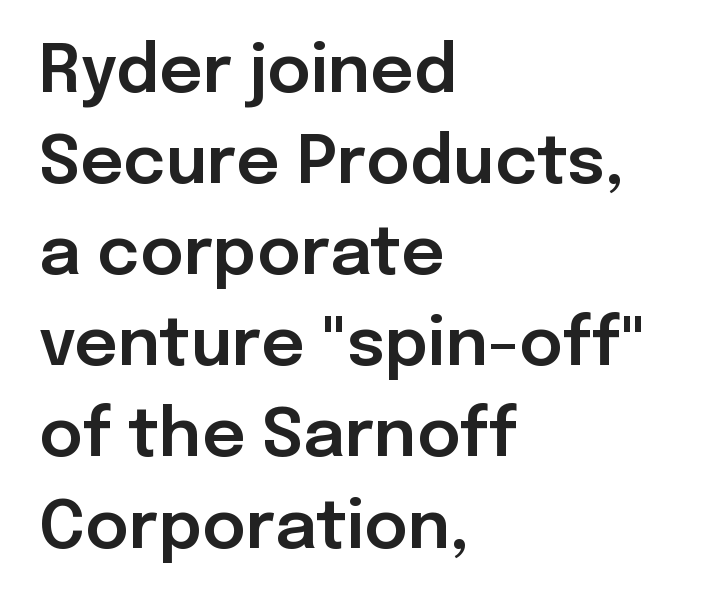
Q: Is the text italic (slanted)? A: No, it is upright.
Q: Is the typeface a serif or a sans-serif typeface? A: Sans-serif.
Q: Is the text underlined? A: No.
Q: How is the paragraph aligned? A: Left-aligned.
Q: Is the spacing between letters normal or unusually wide? A: Normal.
Q: Is the spacing between lines tight, normal or loose? A: Normal.
Q: Width (condensed, normal, or wide)? A: Normal.
Q: Stroke contrast? A: Low.
Q: x-height? A: Medium.
Q: Monospaced? A: No.
